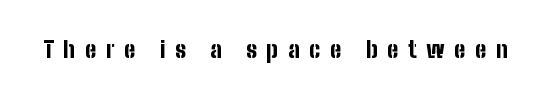
{"italic": "no", "bold": "yes", "underline": "no", "letter_spacing": "wide", "letter_spacing_em": 0.42, "glyph_px": 23}
